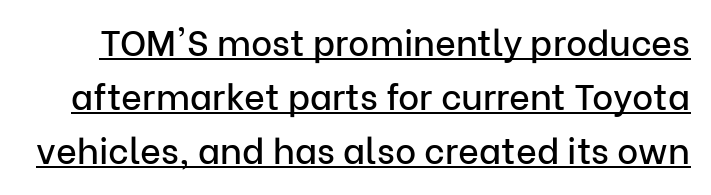
The image shows 36 px sans-serif type, upright; set normal line spacing (1.5x), normal letter spacing, underlined; low stroke contrast and a medium x-height.
